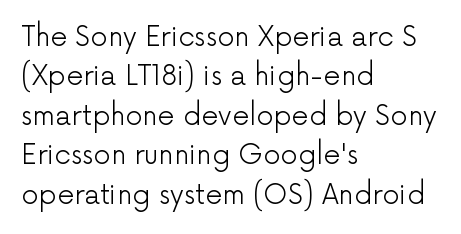
The image shows 27 px text type, upright; set left-aligned, normal line spacing (1.46x), normal letter spacing, not underlined.
